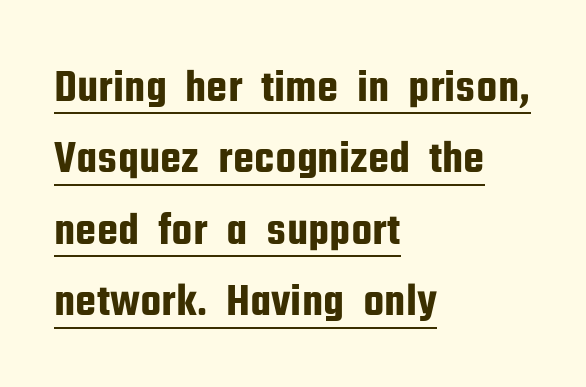
Q: Is the text italic (slanted)? A: No, it is upright.
Q: Is the typeface a serif or a sans-serif typeface? A: Sans-serif.
Q: Is the text underlined? A: Yes.
Q: How is the paragraph aligned? A: Left-aligned.
Q: Is the spacing between letters normal or unusually wide? A: Normal.
Q: Is the spacing between lines tight, normal or loose? A: Normal.
Q: Width (condensed, normal, or wide)? A: Condensed.
Q: Stroke contrast? A: Low.
Q: x-height? A: Medium.
Q: Monospaced? A: No.
